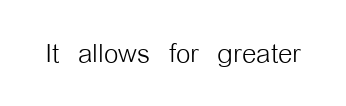
Nobody touched the tracking dial on this one. Tall strokes in this sample are plumb rather than angled. Each letter's strokes conclude bluntly, with no projecting serifs. Varying glyph widths throughout — classic text-font behaviour.
